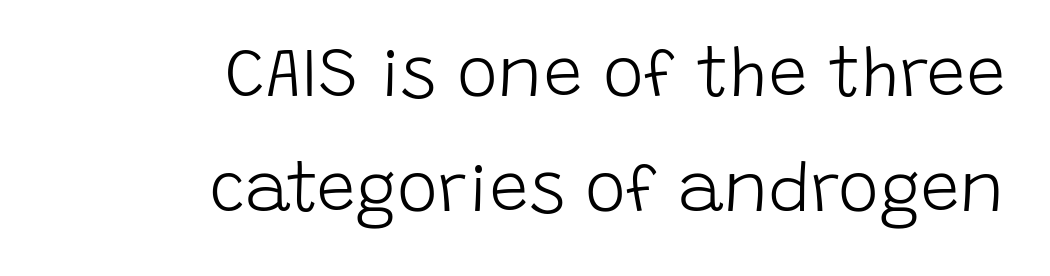
Q: Is the text bold? A: No.
Q: Is the text italic (slanted)? A: No, it is upright.
Q: Is the typeface a serif or a sans-serif typeface? A: Sans-serif.
Q: Is the text underlined? A: No.
Q: How is the paragraph aligned? A: Right-aligned.
Q: Is the spacing between letters normal or unusually wide? A: Normal.
Q: Is the spacing between lines tight, normal or loose? A: Normal.
Q: Width (condensed, normal, or wide)? A: Normal.
Q: Stroke contrast? A: Low.
Q: x-height? A: Large.
Q: Monospaced? A: No.
